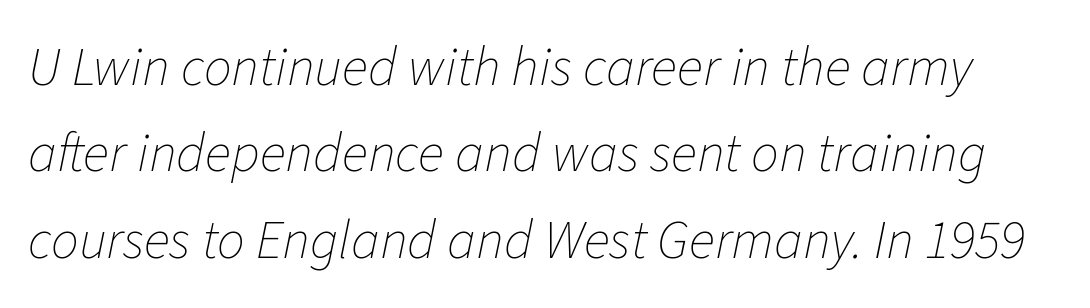
The image shows 55 px thin type, italic (leaning right); set normal line spacing (1.57x), normal letter spacing, not underlined; low stroke contrast and a medium x-height.
